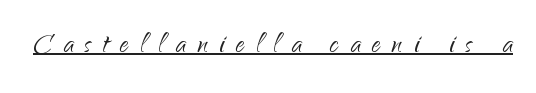
Q: Is the text bold? A: No.
Q: Is the text italic (slanted)? A: Yes.
Q: Is the typeface a serif or a sans-serif typeface? A: Sans-serif.
Q: Is the text underlined? A: Yes.
Q: Is the spacing between letters normal or unusually wide? A: Unusually wide.
Q: Width (condensed, normal, or wide)? A: Normal.
Q: Stroke contrast? A: Low.
Q: x-height? A: Small.
Q: Monospaced? A: No.
